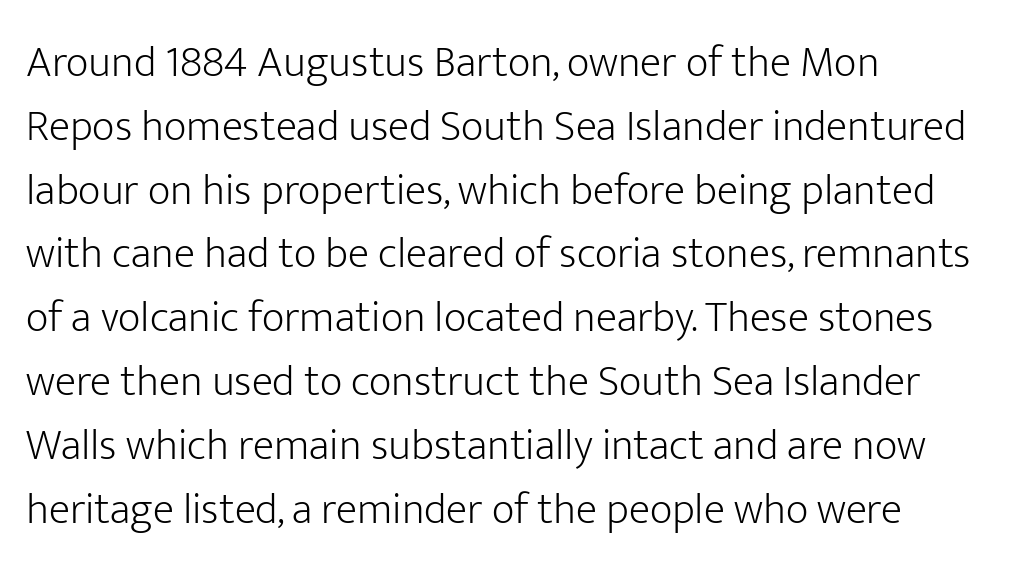
{"serif": "no", "italic": "no", "bold": "no", "weight": "light", "width": "normal", "stroke_contrast": "low", "x_height": "medium", "monospaced": "no", "underline": "no", "align": "left", "line_spacing": "normal", "line_spacing_ratio": 1.45, "letter_spacing": "normal", "letter_spacing_em": 0.0, "glyph_px": 44}
